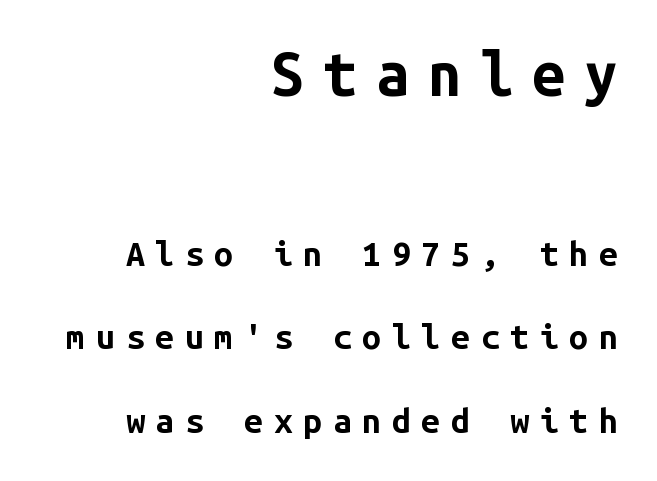
Q: Is the text bold? A: Yes.
Q: Is the text italic (slanted)? A: No, it is upright.
Q: Is the typeface a serif or a sans-serif typeface? A: Sans-serif.
Q: Is the text underlined? A: No.
Q: How is the paragraph aligned? A: Right-aligned.
Q: Is the spacing between letters normal or unusually wide? A: Unusually wide.
Q: Is the spacing between lines tight, normal or loose? A: Loose.
Q: Which block of text is set in a larger size, the first (top) or the second (bottom)? A: The first (top) one.
Q: Width (condensed, normal, or wide)? A: Normal.
Q: Stroke contrast? A: Low.
Q: x-height? A: Medium.
Q: Monospaced? A: Yes.
